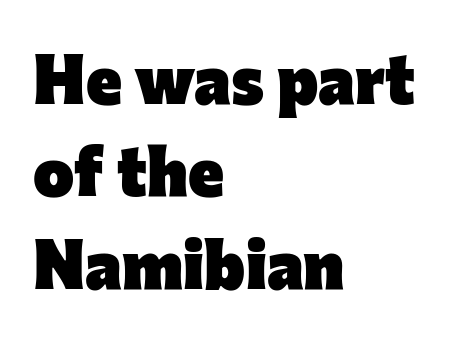
The image shows 69 px heavy sans-serif type, upright; set left-aligned, normal line spacing (1.34x), normal letter spacing, not underlined; low stroke contrast and a medium x-height.
